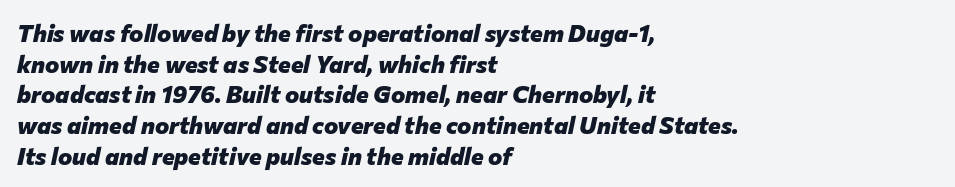
{"italic": "yes", "lean": "right", "slant_degrees": 12, "bold": "yes", "underline": "no", "align": "left", "line_spacing": "normal", "line_spacing_ratio": 1.28, "letter_spacing": "normal", "letter_spacing_em": 0.0, "glyph_px": 24}
